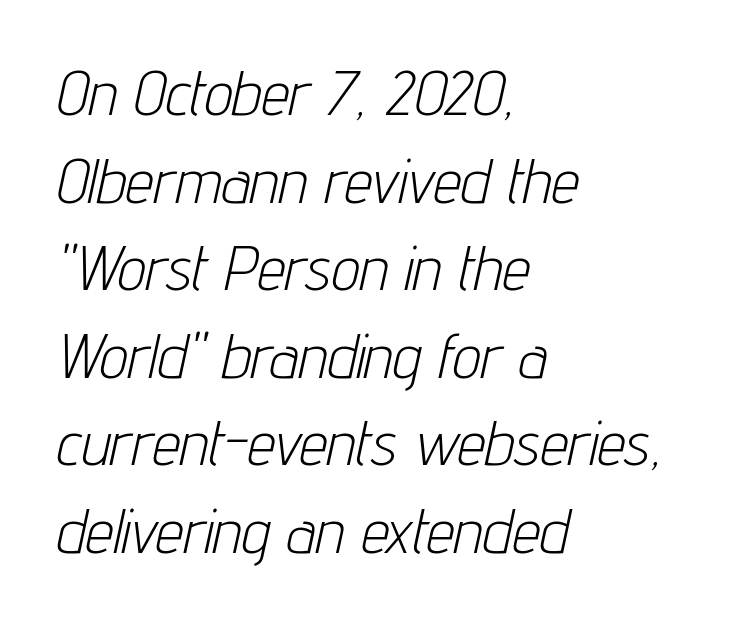
The image shows 63 px light, condensed type, italic (leaning right); set left-aligned, normal line spacing (1.39x), normal letter spacing, not underlined; low stroke contrast and a medium x-height.
